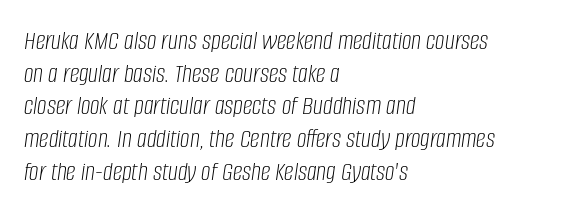
{"italic": "yes", "lean": "right", "slant_degrees": 8, "bold": "no", "underline": "no", "align": "left", "line_spacing_ratio": 1.21, "letter_spacing": "normal", "letter_spacing_em": 0.0, "glyph_px": 27}
